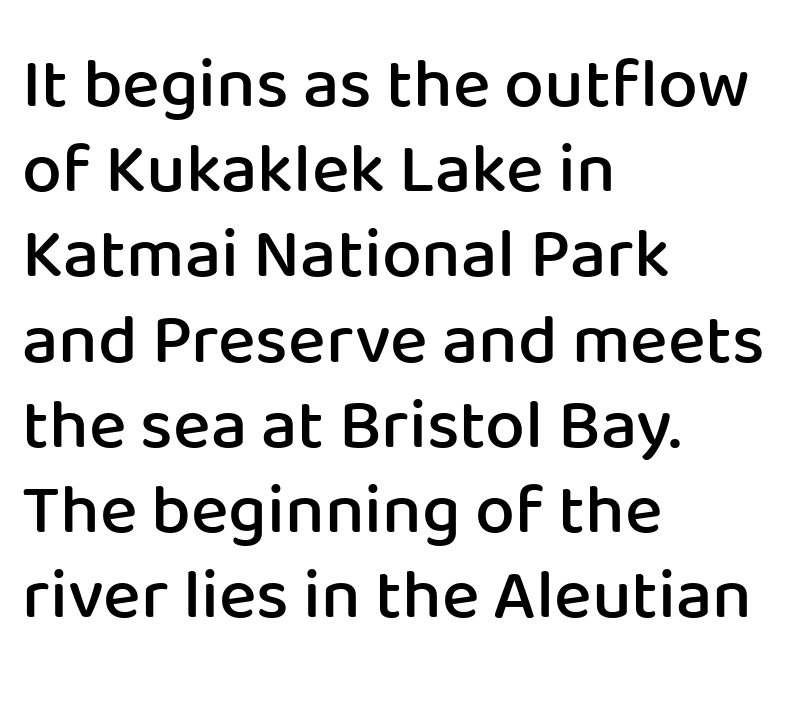
Characters remain perfectly vertical along every line. Tracking value appears to be zero — textbook default spacing. Layout note: lines flush left. Summary of weight: moderately heavy, a semibold. The space directly below the letters is spotless. Note the varied advance widths — an 'i' is clearly narrower than an 'm'.
